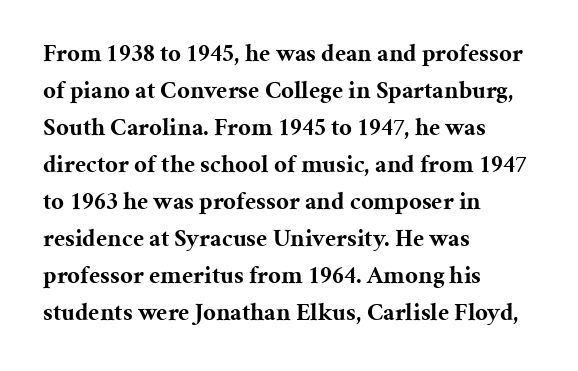
Horizontally, the lines are justified to the leading edge only. These words are printed bold, with thick strokes throughout. These lines sit exactly where default settings would place them. Every character sits straight up, as roman type does. Beneath every word, the page is bare.
